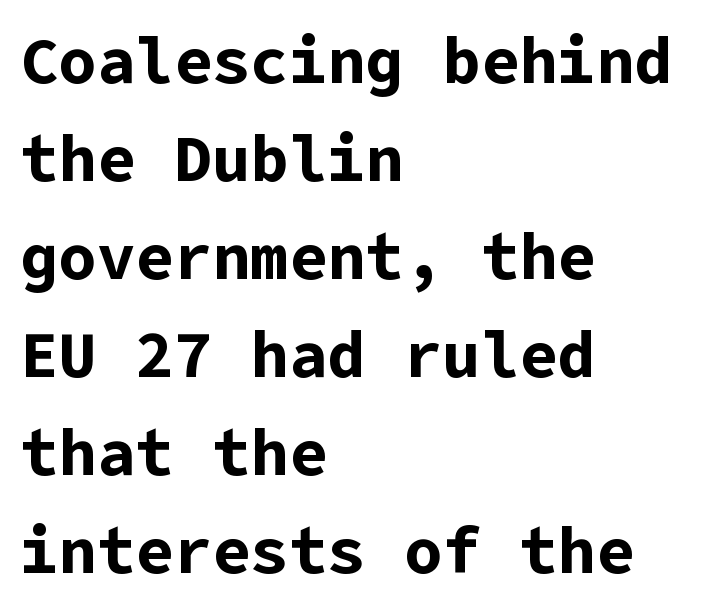
The image shows 64 px bold sans-serif type, upright; set left-aligned, normal line spacing (1.53x), normal letter spacing, not underlined; low stroke contrast and a medium x-height.
